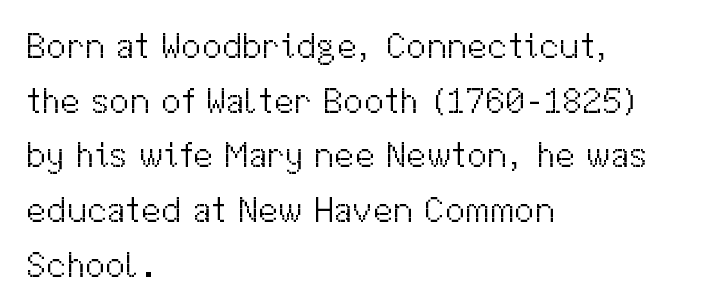
Q: Is the text bold? A: No.
Q: Is the text italic (slanted)? A: No, it is upright.
Q: Is the typeface a serif or a sans-serif typeface? A: Sans-serif.
Q: Is the text underlined? A: No.
Q: How is the paragraph aligned? A: Left-aligned.
Q: Is the spacing between letters normal or unusually wide? A: Normal.
Q: Is the spacing between lines tight, normal or loose? A: Normal.
Q: Width (condensed, normal, or wide)? A: Normal.
Q: Stroke contrast? A: Medium.
Q: x-height? A: Medium.
Q: Monospaced? A: No.
